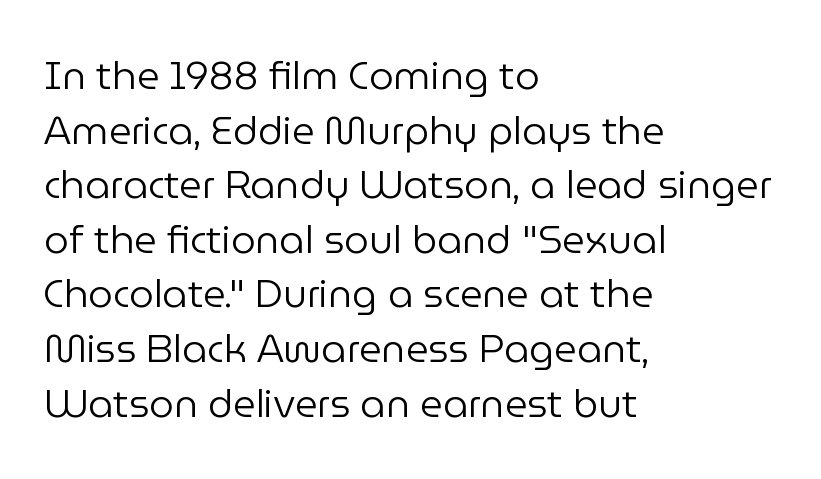
Character widths vary here, with narrow letters taking less room than wide ones. Counters stay open thanks to moderate or lighter strokes. Characters remain perfectly vertical along every line. The lines are quadded left.
